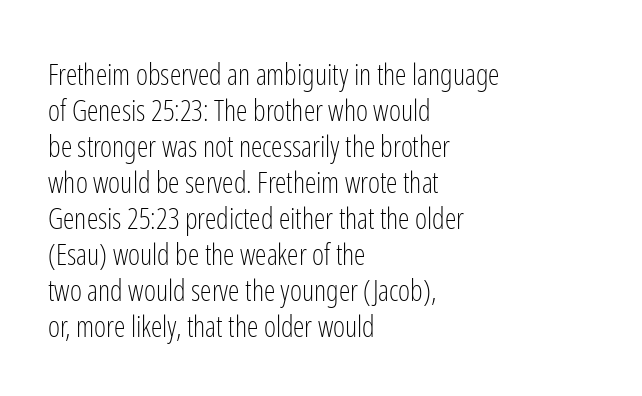
Q: Is the text bold? A: No.
Q: Is the text italic (slanted)? A: No, it is upright.
Q: Is the typeface a serif or a sans-serif typeface? A: Sans-serif.
Q: Is the text underlined? A: No.
Q: How is the paragraph aligned? A: Left-aligned.
Q: Is the spacing between letters normal or unusually wide? A: Normal.
Q: Width (condensed, normal, or wide)? A: Condensed.
Q: Stroke contrast? A: Low.
Q: x-height? A: Medium.
Q: Monospaced? A: No.
